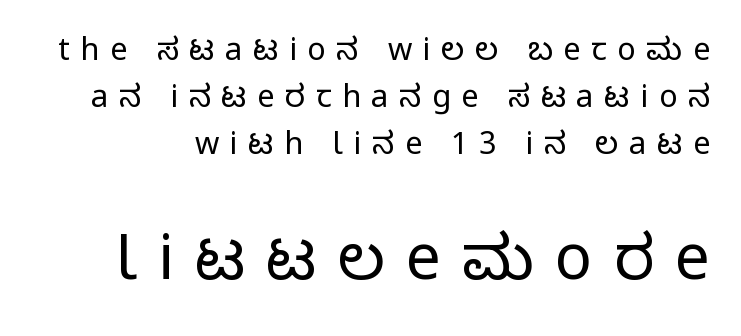
{"serif": "no", "italic": "no", "bold": "no", "weight": "regular", "width": "condensed", "stroke_contrast": "low", "x_height": "large", "monospaced": "no", "underline": "no", "line_spacing": "normal", "line_spacing_ratio": 1.52, "letter_spacing": "wide", "letter_spacing_em": 0.34, "larger_block": "second", "size_ratio": 2.0, "glyph_px": 62}
